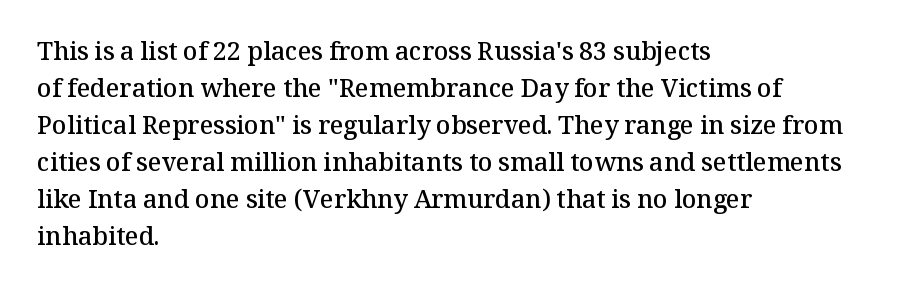
Q: Is the text bold? A: Semi-bold.
Q: Is the text italic (slanted)? A: No, it is upright.
Q: Is the text underlined? A: No.
Q: How is the paragraph aligned? A: Left-aligned.
Q: Is the spacing between letters normal or unusually wide? A: Normal.
Q: Is the spacing between lines tight, normal or loose? A: Normal.
